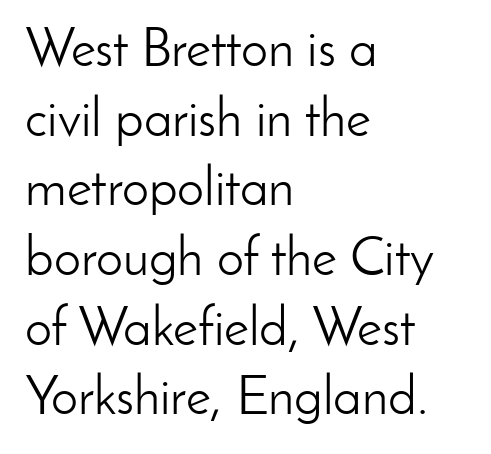
The image shows 54 px light sans-serif type, upright; set left-aligned, normal line spacing (1.29x), normal letter spacing, not underlined; low stroke contrast and a small x-height.
